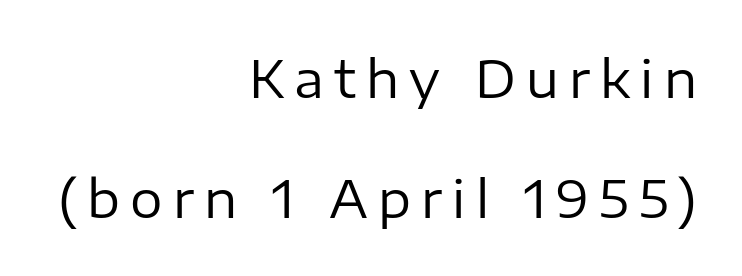
{"serif": "no", "italic": "no", "bold": "no", "weight": "regular", "width": "normal", "stroke_contrast": "low", "x_height": "medium", "monospaced": "no", "underline": "no", "align": "right", "line_spacing": "loose", "line_spacing_ratio": 2.36, "letter_spacing": "wide", "letter_spacing_em": 0.2, "glyph_px": 51}
